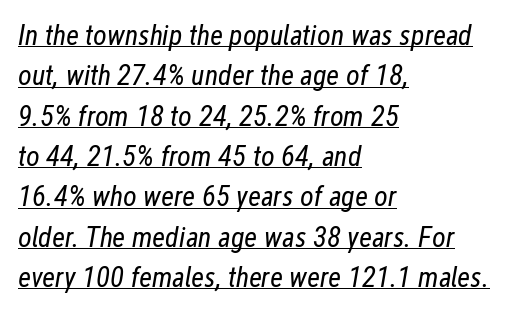
Q: Is the text bold? A: No.
Q: Is the text italic (slanted)? A: Yes, it leans right by about 12 degrees.
Q: Is the text underlined? A: Yes.
Q: How is the paragraph aligned? A: Left-aligned.
Q: Is the spacing between letters normal or unusually wide? A: Normal.
Q: Is the spacing between lines tight, normal or loose? A: Normal.
Q: Width (condensed, normal, or wide)? A: Condensed.
Q: Stroke contrast? A: Low.
Q: x-height? A: Medium.
Q: Monospaced? A: No.
